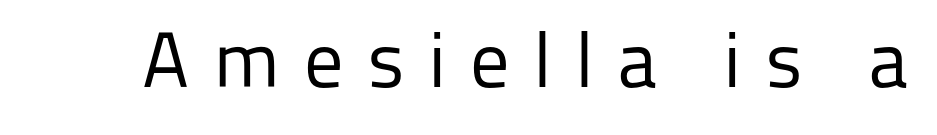
Q: Is the text bold? A: No.
Q: Is the text italic (slanted)? A: No, it is upright.
Q: Is the typeface a serif or a sans-serif typeface? A: Sans-serif.
Q: Is the text underlined? A: No.
Q: Is the spacing between letters normal or unusually wide? A: Unusually wide.
Q: Width (condensed, normal, or wide)? A: Normal.
Q: Stroke contrast? A: Low.
Q: x-height? A: Medium.
Q: Monospaced? A: No.
